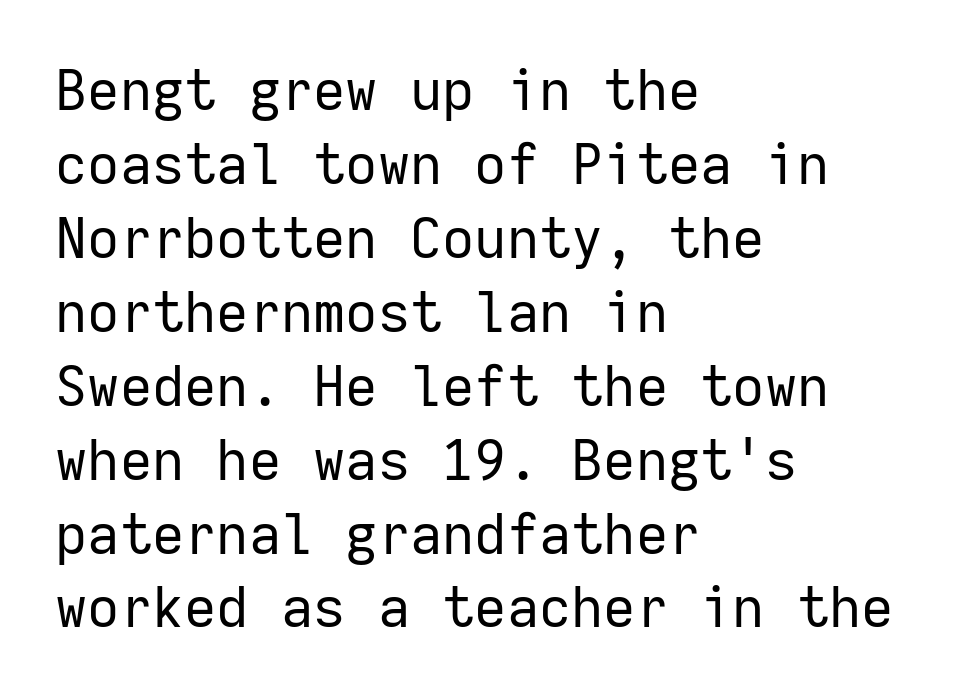
Q: Is the text bold? A: No.
Q: Is the text italic (slanted)? A: No, it is upright.
Q: Is the typeface a serif or a sans-serif typeface? A: Sans-serif.
Q: Is the text underlined? A: No.
Q: How is the paragraph aligned? A: Left-aligned.
Q: Is the spacing between letters normal or unusually wide? A: Normal.
Q: Is the spacing between lines tight, normal or loose? A: Normal.
Q: Width (condensed, normal, or wide)? A: Normal.
Q: Stroke contrast? A: Low.
Q: x-height? A: Medium.
Q: Monospaced? A: Yes.
